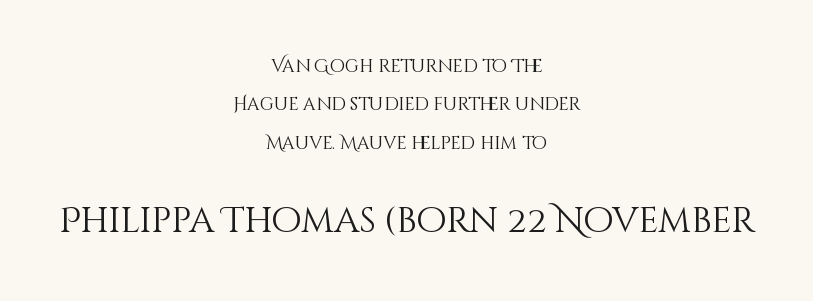
The image shows 35 px light type, upright; set centered, loose line spacing (2.13x), normal letter spacing, not underlined; the second (bottom) block is 1.94x larger; medium stroke contrast and a large x-height.
